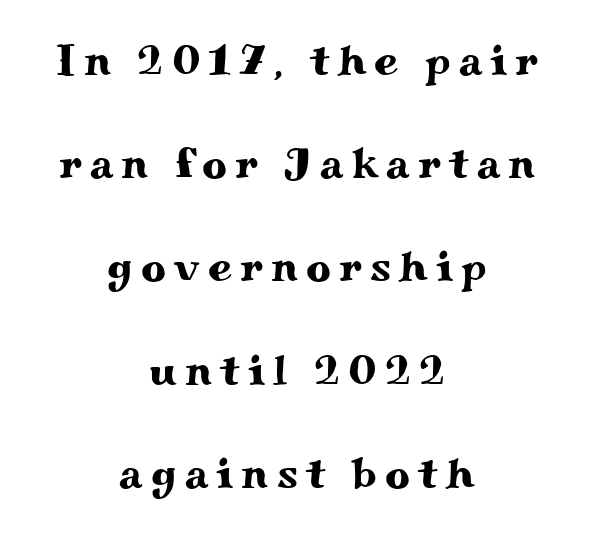
The image shows 43 px wide serif type, upright; set centered, loose line spacing (2.4x), not underlined; medium stroke contrast and a small x-height.
